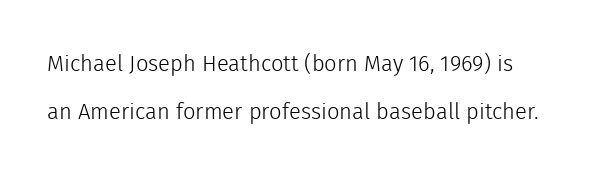
A quiet, ordinary-to-light weight characterises the typeface. Between one letter and the next there's only the usual sliver of space. Summary of vertical rhythm: relaxed, with wide interline spacing. The lettering stays uniformly vertical, giving the passage a roman look. Words float on clear page, feet unadorned.
